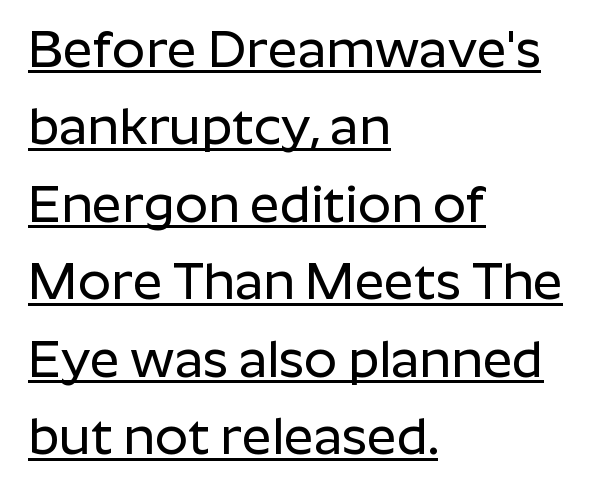
The image shows 52 px sans-serif type, upright; set left-aligned, normal line spacing (1.49x), normal letter spacing, underlined; low stroke contrast and a medium x-height.
